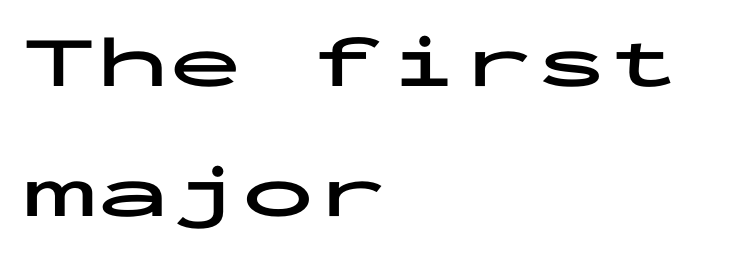
The glyphs have the mass of a bold cut. This sample uses an upright cut, with every glyph sitting square on the baseline. Underline: absent. Each letter, wide or thin by design, is forced into the same width here. Caption: multi-line text, flush left, ragged right. The font family rendered here belongs to the sans-serif group.
